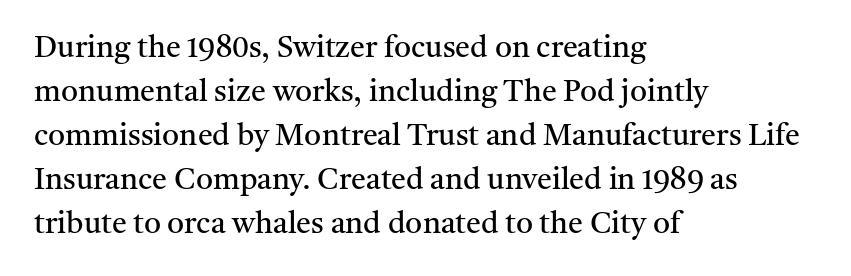
{"serif": "yes", "italic": "no", "bold": "no", "weight": "regular", "width": "normal", "stroke_contrast": "medium", "x_height": "medium", "monospaced": "no", "underline": "no", "align": "left", "line_spacing": "normal", "line_spacing_ratio": 1.47, "letter_spacing": "normal", "letter_spacing_em": 0.0, "glyph_px": 30}
